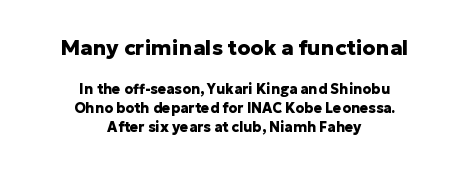
Q: Is the text bold? A: Yes.
Q: Is the text italic (slanted)? A: No, it is upright.
Q: Is the text underlined? A: No.
Q: How is the paragraph aligned? A: Centered.
Q: Is the spacing between letters normal or unusually wide? A: Normal.
Q: Is the spacing between lines tight, normal or loose? A: Normal.
Q: Which block of text is set in a larger size, the first (top) or the second (bottom)? A: The first (top) one.
